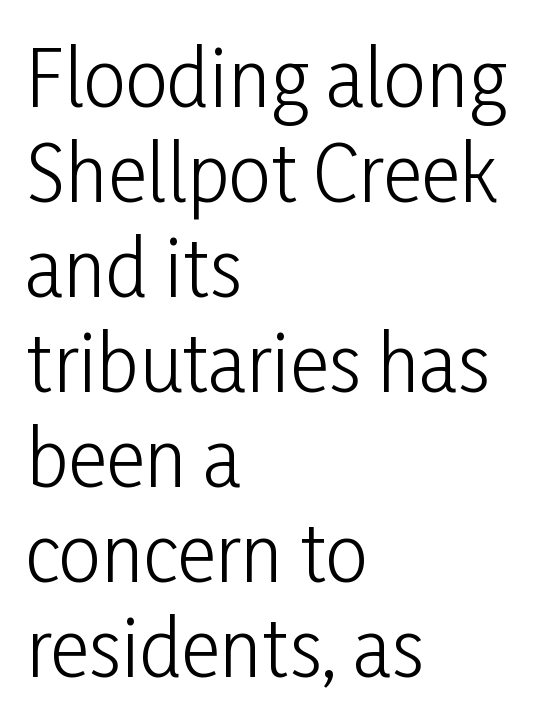
Note the varied advance widths — an 'i' is clearly narrower than an 'm'. This rendering features lettering with no underline. The lines in this sample share a left origin and differ only in where they stop. The axis of the letterforms is exactly vertical. A sans-serif font was chosen for this passage.
